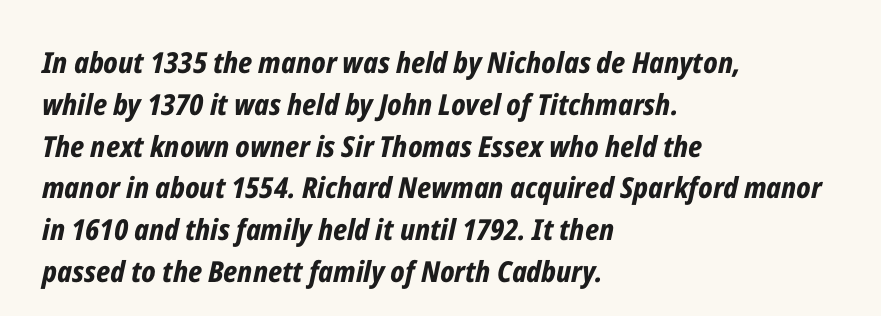
I'd describe the lettering as bold — thick and assertive. No word sits above an underline. Yep, that's italic — everything's leaning. The gaps between neighbouring characters are ordinary and unremarkable.
